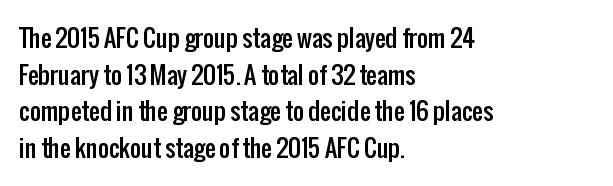
The image shows 24 px text type, upright; set left-aligned, normal line spacing (1.53x), normal letter spacing, not underlined.
